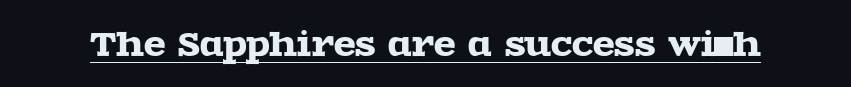
Q: Is the text italic (slanted)? A: No, it is upright.
Q: Is the typeface a serif or a sans-serif typeface? A: Serif.
Q: Is the text underlined? A: Yes.
Q: Is the spacing between letters normal or unusually wide? A: Normal.
Q: Width (condensed, normal, or wide)? A: Wide.
Q: x-height? A: Large.
Q: Monospaced? A: No.
